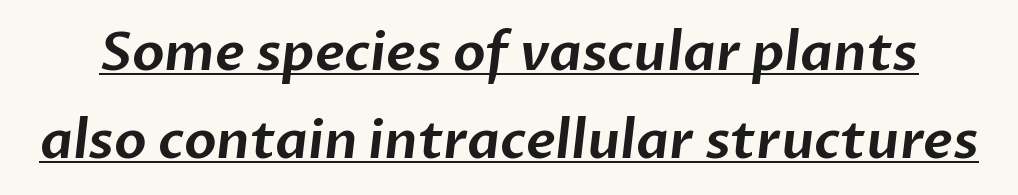
The image shows 53 px sans-serif type; set normal line spacing (1.66x), normal letter spacing, underlined; low stroke contrast and a medium x-height.
